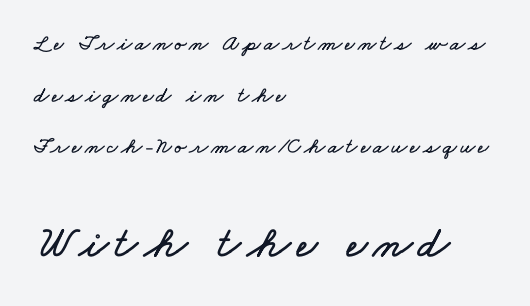
Just letters on the line, the space beneath them empty. Character widths vary here, with narrow letters taking less room than wide ones. The compositor pushed each line to the left boundary. Scale increases going downward across the two blocks.
